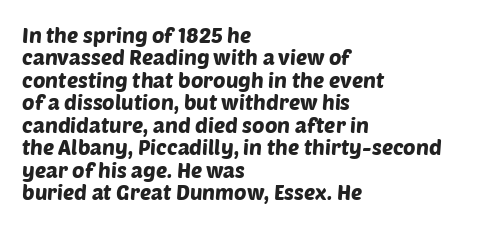
The image shows 21 px text type; set left-aligned, tight line spacing (1.07x), normal letter spacing, not underlined.
